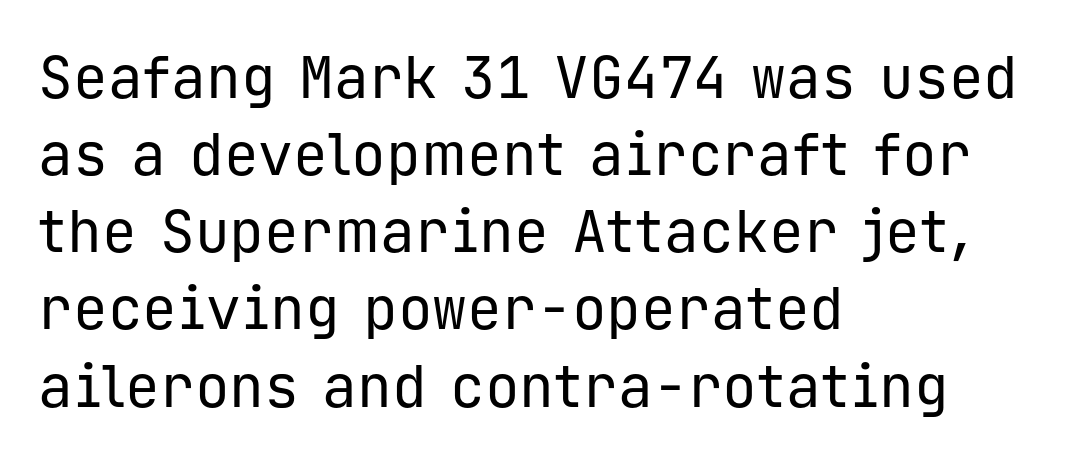
{"serif": "no", "italic": "no", "bold": "no", "weight": "regular", "width": "normal", "stroke_contrast": "low", "x_height": "medium", "monospaced": "yes", "underline": "no", "align": "left", "line_spacing": "normal", "line_spacing_ratio": 1.33, "letter_spacing": "normal", "letter_spacing_em": 0.0, "glyph_px": 58}
